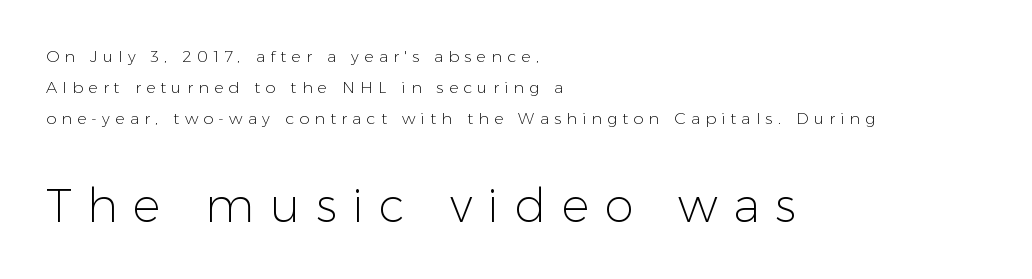
{"serif": "no", "italic": "no", "bold": "no", "weight": "light", "width": "normal", "stroke_contrast": "low", "x_height": "medium", "monospaced": "no", "underline": "no", "align": "left", "line_spacing": "loose", "line_spacing_ratio": 1.93, "letter_spacing": "wide", "letter_spacing_em": 0.33, "larger_block": "second", "size_ratio": 2.94, "glyph_px": 47}
